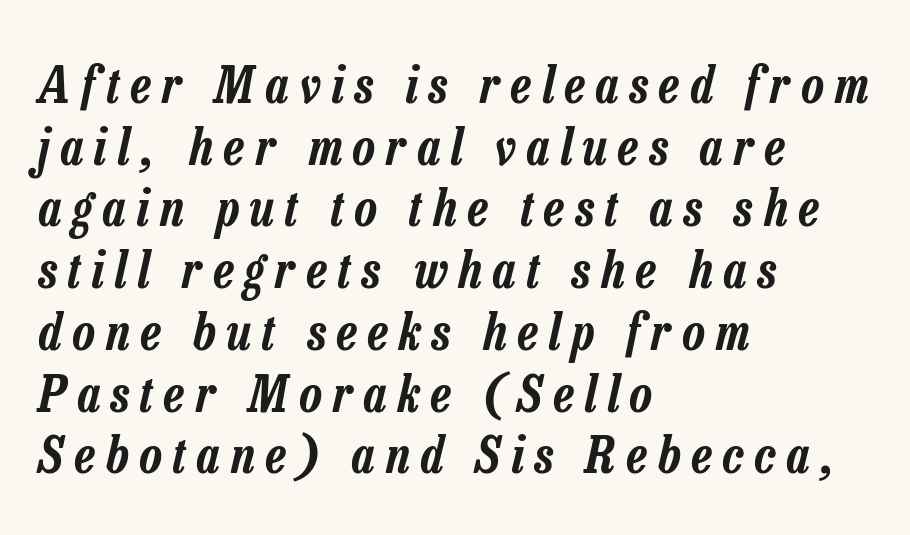
Q: Is the text italic (slanted)? A: Yes, it leans right by about 13 degrees.
Q: Is the text underlined? A: No.
Q: How is the paragraph aligned? A: Left-aligned.
Q: Is the spacing between letters normal or unusually wide? A: Unusually wide.
Q: Width (condensed, normal, or wide)? A: Condensed.
Q: Stroke contrast? A: Low.
Q: x-height? A: Medium.
Q: Monospaced? A: No.
